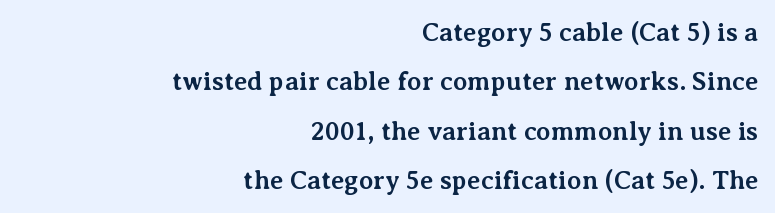
The image shows 26 px bold type, upright; set right-aligned, loose line spacing (1.9x), normal letter spacing, not underlined.
